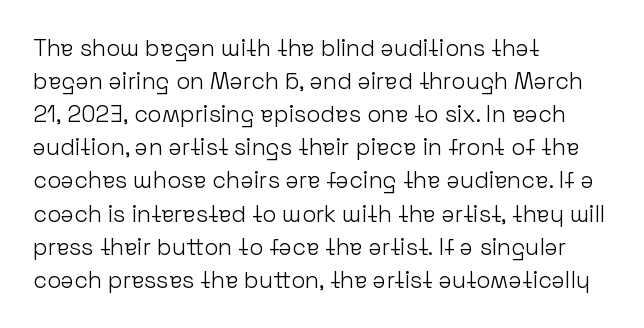
Q: Is the text bold? A: No.
Q: Is the text italic (slanted)? A: No, it is upright.
Q: Is the text underlined? A: No.
Q: How is the paragraph aligned? A: Left-aligned.
Q: Is the spacing between letters normal or unusually wide? A: Normal.
Q: Is the spacing between lines tight, normal or loose? A: Normal.
